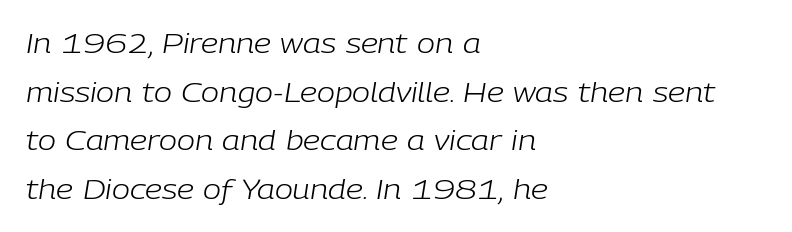
The image shows 27 px text type, italic (leaning right); set left-aligned, line spacing 1.8x, normal letter spacing, not underlined.
